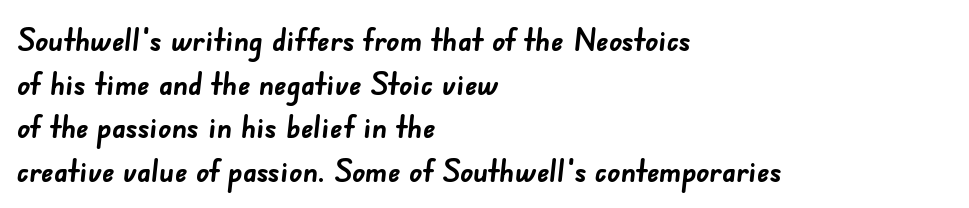
{"serif": "no", "bold": "yes", "weight": "semibold", "width": "normal", "stroke_contrast": "low", "x_height": "small", "monospaced": "no", "underline": "no", "align": "left", "line_spacing": "normal", "line_spacing_ratio": 1.36, "letter_spacing": "normal", "letter_spacing_em": 0.0, "glyph_px": 32}
